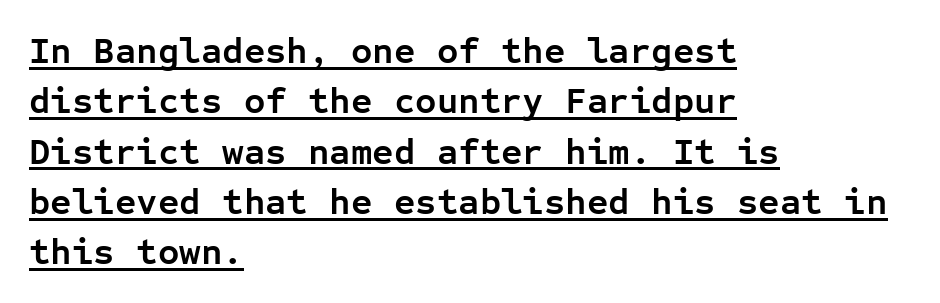
Q: Is the text bold? A: Yes.
Q: Is the text italic (slanted)? A: No, it is upright.
Q: Is the typeface a serif or a sans-serif typeface? A: Sans-serif.
Q: Is the text underlined? A: Yes.
Q: How is the paragraph aligned? A: Left-aligned.
Q: Is the spacing between letters normal or unusually wide? A: Normal.
Q: Is the spacing between lines tight, normal or loose? A: Normal.
Q: Width (condensed, normal, or wide)? A: Normal.
Q: Stroke contrast? A: Low.
Q: x-height? A: Medium.
Q: Monospaced? A: Yes.
